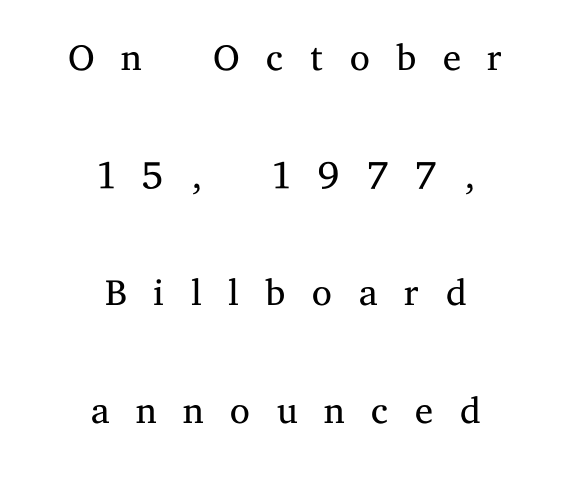
{"serif": "yes", "italic": "no", "bold": "no", "weight": "light", "width": "normal", "stroke_contrast": "medium", "x_height": "medium", "monospaced": "no", "underline": "no", "align": "center", "line_spacing": "loose", "line_spacing_ratio": 2.1, "letter_spacing": "wide", "letter_spacing_em": 0.48, "glyph_px": 56}
